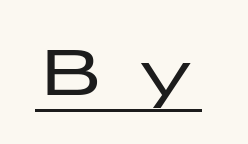
Q: Is the text italic (slanted)? A: No, it is upright.
Q: Is the typeface a serif or a sans-serif typeface? A: Sans-serif.
Q: Is the text underlined? A: Yes.
Q: Is the spacing between letters normal or unusually wide? A: Unusually wide.
Q: Width (condensed, normal, or wide)? A: Wide.
Q: Stroke contrast? A: Low.
Q: x-height? A: Medium.
